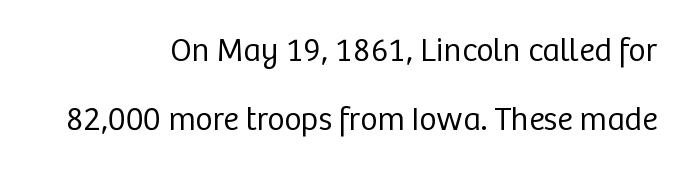
Any mark beneath the type? The region is blank. In terms of letterform style, serifs are entirely absent. The letters look calm and open, with moderate or lighter stems. Tall strokes in this sample are plumb rather than angled.
